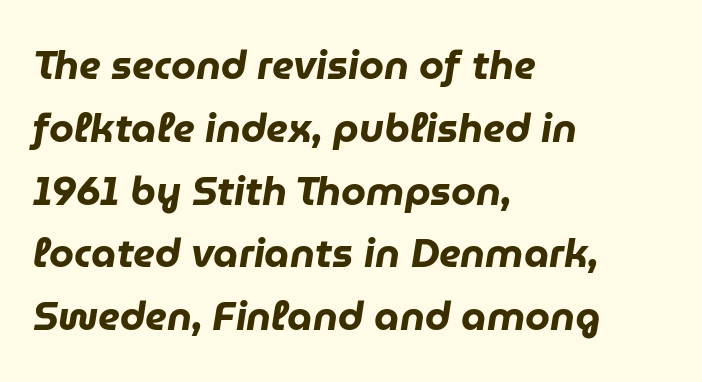
Slanted lettering throughout. Each letter keeps its own natural width here, so spacing adapts to shape. Notice how thick the strokes are: this is what a full bold looks like. Each new line begins a customary step beneath the previous one. Leftover space on each line is placed entirely after the last word.
